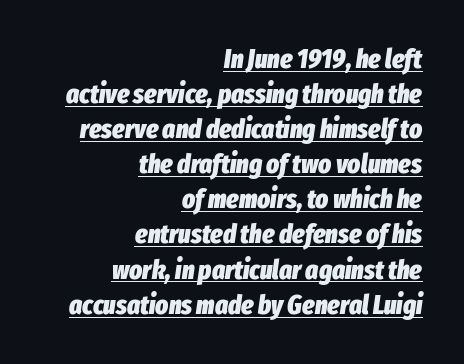
Q: Is the text bold? A: Yes.
Q: Is the text italic (slanted)? A: Yes, it leans right by about 8 degrees.
Q: Is the text underlined? A: Yes.
Q: How is the paragraph aligned? A: Right-aligned.
Q: Is the spacing between letters normal or unusually wide? A: Normal.
Q: Is the spacing between lines tight, normal or loose? A: Normal.
